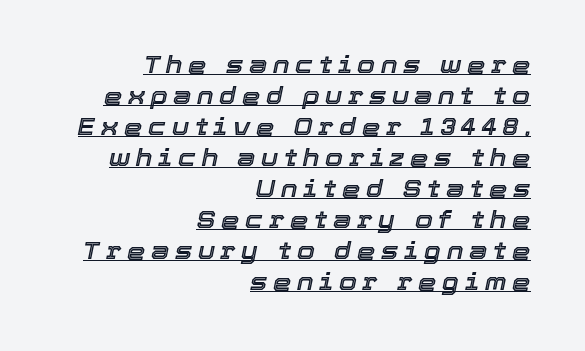
Q: Is the text italic (slanted)? A: Yes, it leans right by about 12 degrees.
Q: Is the text underlined? A: Yes.
Q: How is the paragraph aligned? A: Right-aligned.
Q: Is the spacing between letters normal or unusually wide? A: Unusually wide.
Q: Is the spacing between lines tight, normal or loose? A: Normal.
